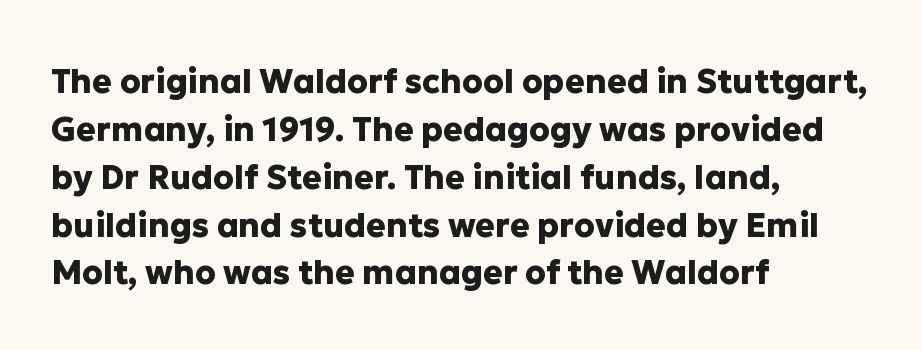
Q: Is the text bold? A: Yes.
Q: Is the text italic (slanted)? A: No, it is upright.
Q: Is the typeface a serif or a sans-serif typeface? A: Sans-serif.
Q: Is the text underlined? A: No.
Q: How is the paragraph aligned? A: Left-aligned.
Q: Is the spacing between letters normal or unusually wide? A: Normal.
Q: Is the spacing between lines tight, normal or loose? A: Normal.
Q: Width (condensed, normal, or wide)? A: Normal.
Q: Stroke contrast? A: Low.
Q: x-height? A: Medium.
Q: Monospaced? A: No.
